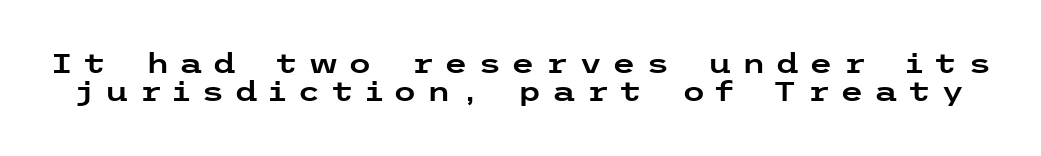
The tracking reads as deliberately expanded to a designer's eye. The vertical gap from one line to the next is small. These lines were composed using upright roman letters. Has an underline been added? It has not.
